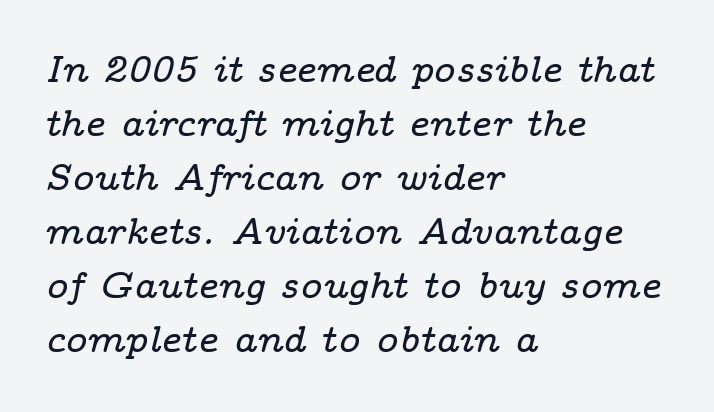
Q: Is the text italic (slanted)? A: Yes, it leans right by about 14 degrees.
Q: Is the typeface a serif or a sans-serif typeface? A: Serif.
Q: Is the text underlined? A: No.
Q: How is the paragraph aligned? A: Left-aligned.
Q: Is the spacing between letters normal or unusually wide? A: Normal.
Q: Is the spacing between lines tight, normal or loose? A: Normal.
Q: Width (condensed, normal, or wide)? A: Wide.
Q: Stroke contrast? A: Low.
Q: x-height? A: Medium.
Q: Monospaced? A: No.
